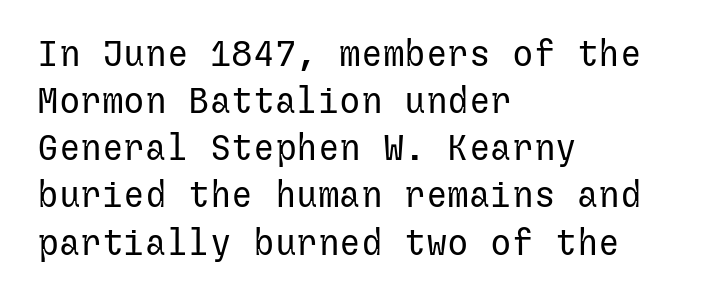
The image shows 36 px regular-weight sans-serif type, upright; set left-aligned, normal line spacing (1.31x), normal letter spacing, not underlined; low stroke contrast and a medium x-height.
